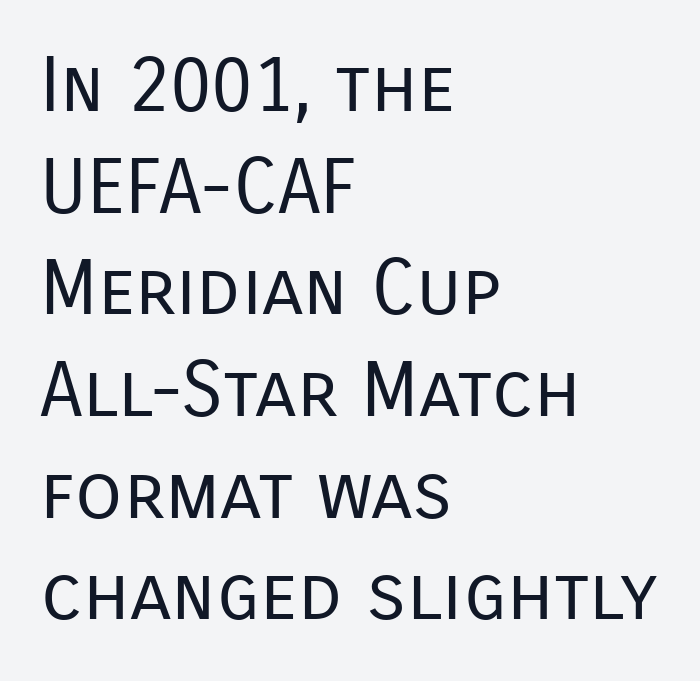
The image shows 77 px regular-weight sans-serif type, upright; set left-aligned, normal line spacing (1.32x), normal letter spacing, not underlined; low stroke contrast and a medium x-height.
